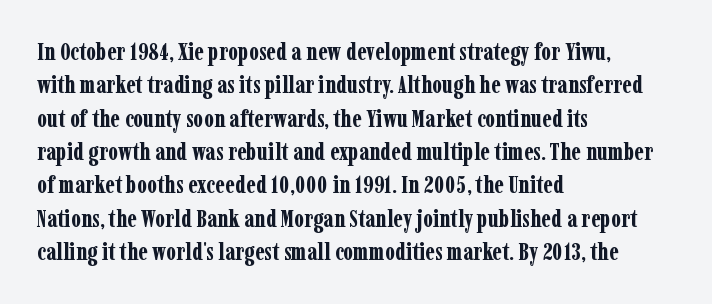
Q: Is the text bold? A: Yes.
Q: Is the text italic (slanted)? A: No, it is upright.
Q: Is the text underlined? A: No.
Q: How is the paragraph aligned? A: Left-aligned.
Q: Is the spacing between letters normal or unusually wide? A: Normal.
Q: Is the spacing between lines tight, normal or loose? A: Normal.
